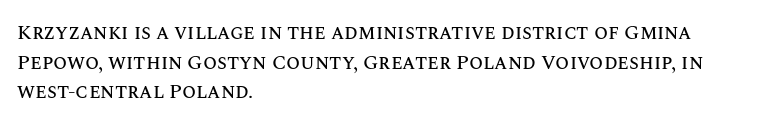
The image shows 20 px text type, upright; set left-aligned, normal line spacing (1.48x), normal letter spacing, not underlined.
